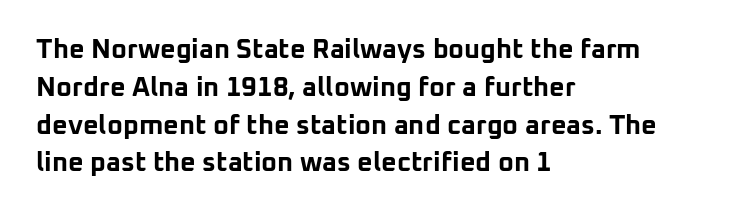
{"italic": "no", "bold": "yes", "underline": "no", "align": "left", "line_spacing": "normal", "line_spacing_ratio": 1.4, "letter_spacing": "normal", "letter_spacing_em": 0.0, "glyph_px": 27}
